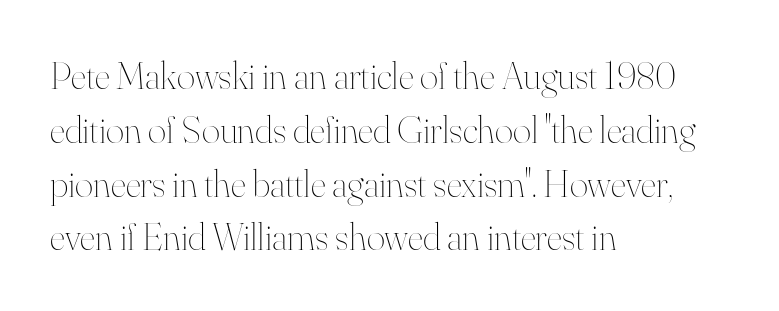
Q: Is the text bold? A: No.
Q: Is the text italic (slanted)? A: No, it is upright.
Q: Is the text underlined? A: No.
Q: How is the paragraph aligned? A: Left-aligned.
Q: Is the spacing between letters normal or unusually wide? A: Normal.
Q: Is the spacing between lines tight, normal or loose? A: Normal.
Q: Width (condensed, normal, or wide)? A: Normal.
Q: Stroke contrast? A: High.
Q: x-height? A: Small.
Q: Monospaced? A: No.
